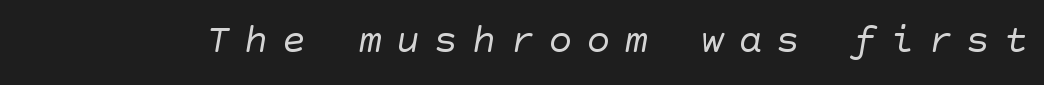
The image shows 40 px regular-weight sans-serif type; set unusually wide letter spacing (+0.35 em), not underlined; low stroke contrast and a large x-height.
